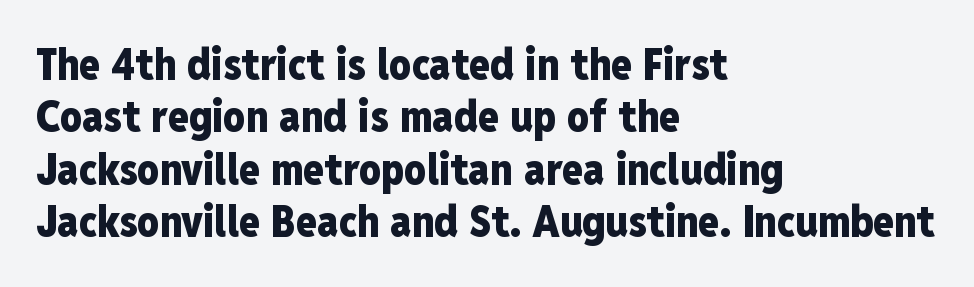
These lines are rendered in a variable-pitch font. The rendering anchors every line to the left-hand side. Stroke terminals: plain, sans-serif. Designer's note — italics off, roman on. The letters are bold, with thick, heavy strokes. No extra tracking has been applied to these lines.
